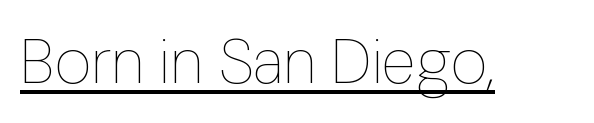
Q: Is the text bold? A: No.
Q: Is the text italic (slanted)? A: No, it is upright.
Q: Is the text underlined? A: Yes.
Q: Is the spacing between letters normal or unusually wide? A: Normal.
Q: Width (condensed, normal, or wide)? A: Condensed.
Q: Stroke contrast? A: Low.
Q: x-height? A: Medium.
Q: Monospaced? A: No.
